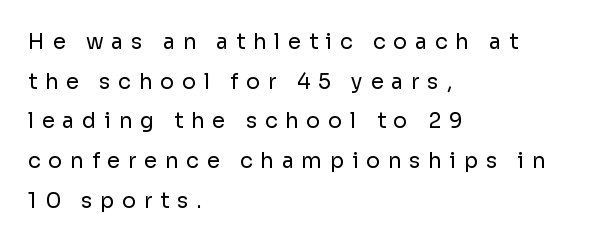
{"italic": "no", "bold": "no", "underline": "no", "align": "left", "line_spacing_ratio": 1.89, "letter_spacing": "wide", "letter_spacing_em": 0.37, "glyph_px": 21}
